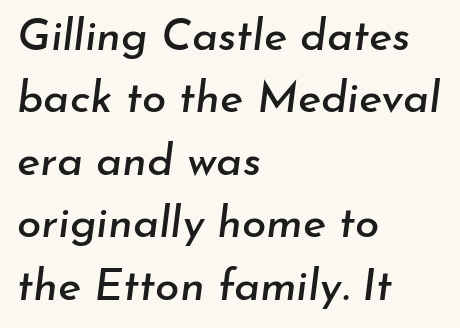
{"italic": "yes", "lean": "right", "slant_degrees": 7, "width": "normal", "stroke_contrast": "low", "x_height": "small", "monospaced": "no", "underline": "no", "align": "left", "line_spacing": "normal", "line_spacing_ratio": 1.42, "letter_spacing": "normal", "letter_spacing_em": 0.0, "glyph_px": 44}
